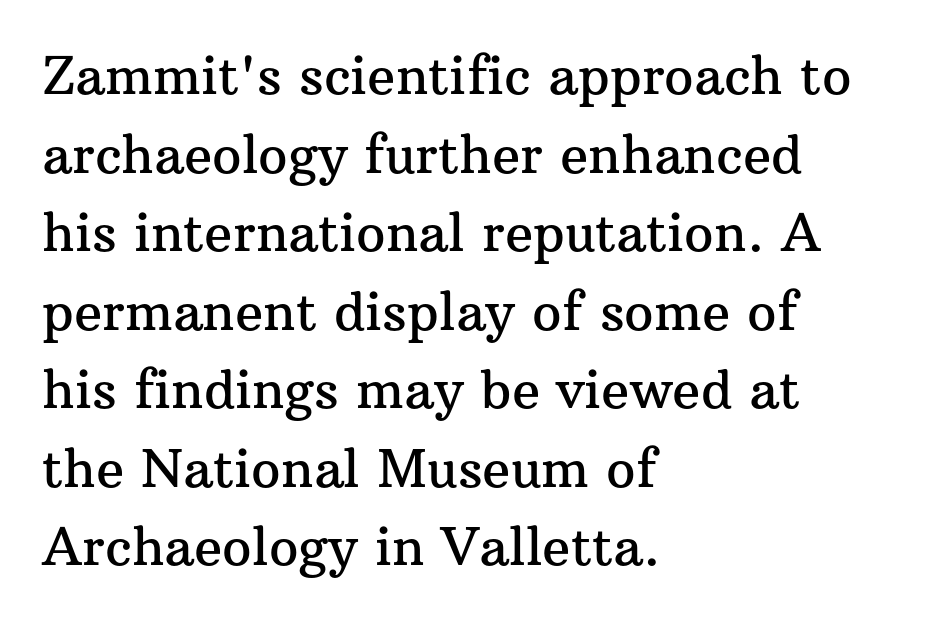
Q: Is the text italic (slanted)? A: No, it is upright.
Q: Is the typeface a serif or a sans-serif typeface? A: Serif.
Q: Is the text underlined? A: No.
Q: How is the paragraph aligned? A: Left-aligned.
Q: Is the spacing between letters normal or unusually wide? A: Normal.
Q: Is the spacing between lines tight, normal or loose? A: Normal.
Q: Width (condensed, normal, or wide)? A: Normal.
Q: Stroke contrast? A: Medium.
Q: x-height? A: Medium.
Q: Monospaced? A: No.
